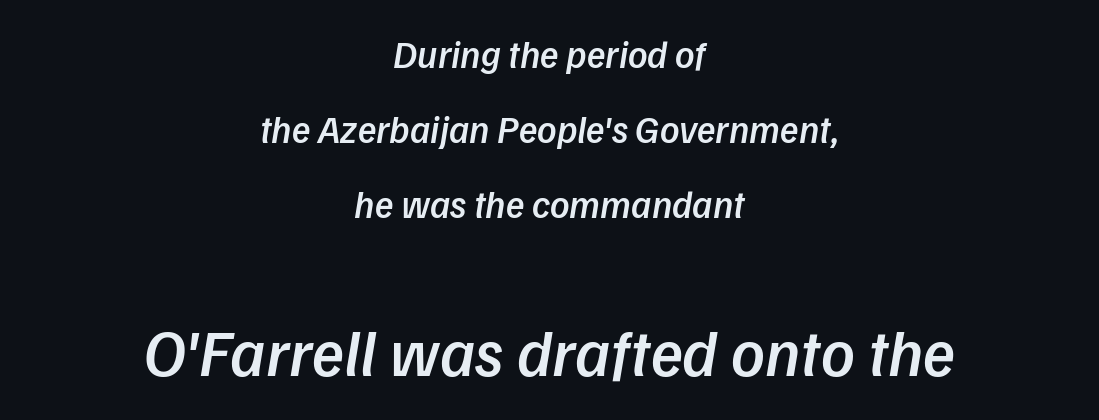
The image shows 66 px semibold type, italic (leaning right); set centered, loose line spacing (1.98x), normal letter spacing, not underlined; the second (bottom) block is 1.74x larger; low stroke contrast and a medium x-height.
